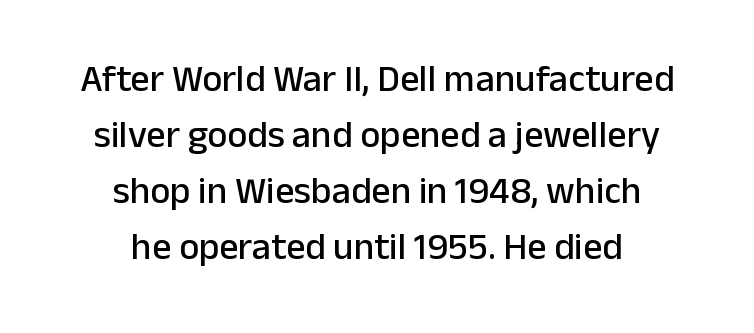
The image shows 38 px sans-serif type, upright; set centered, normal line spacing (1.47x), normal letter spacing, not underlined; low stroke contrast and a medium x-height.
